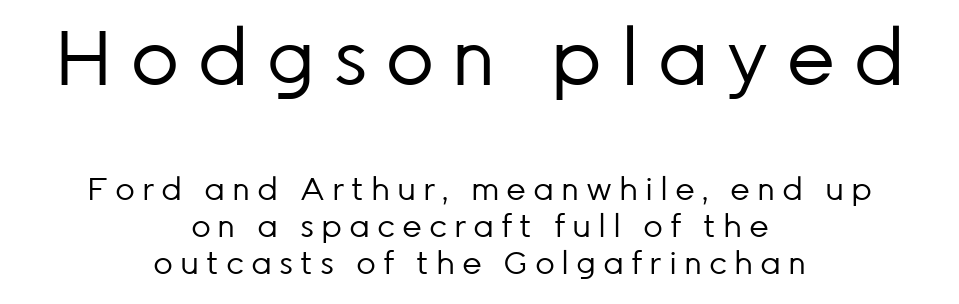
Each letter keeps its own natural width here, so spacing adapts to shape. The gap between lines stays unmarked. Stems here are at most as thick as an everyday book face. The lines in this sample share a center point and differ in where they start and stop.
